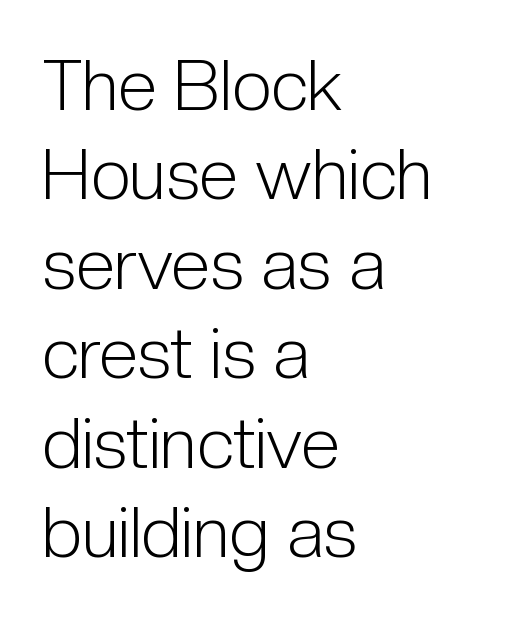
{"serif": "no", "italic": "no", "bold": "no", "weight": "light", "width": "condensed", "stroke_contrast": "low", "x_height": "medium", "monospaced": "no", "underline": "no", "align": "left", "line_spacing": "normal", "line_spacing_ratio": 1.26, "letter_spacing": "normal", "letter_spacing_em": 0.0, "glyph_px": 71}
